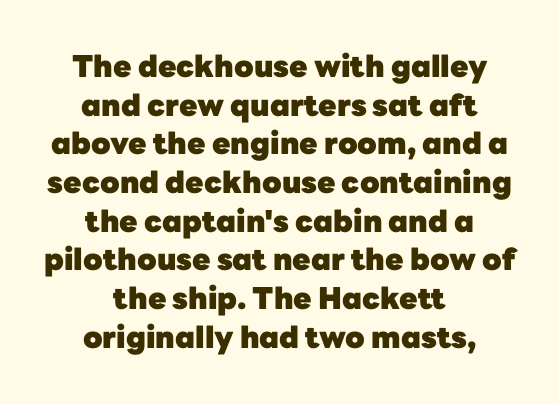
The image shows 30 px heavy sans-serif type, upright; set centered, normal line spacing (1.29x), normal letter spacing, not underlined; low stroke contrast and a medium x-height.
